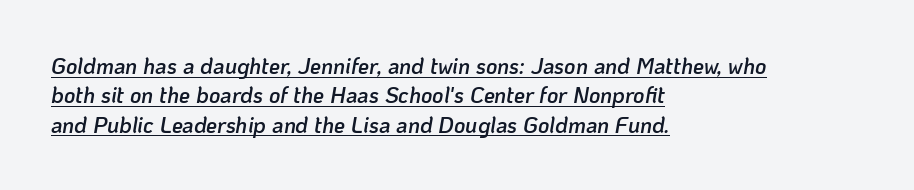
The image shows 22 px text type, italic (leaning right); set left-aligned, normal line spacing (1.33x), normal letter spacing, underlined.
